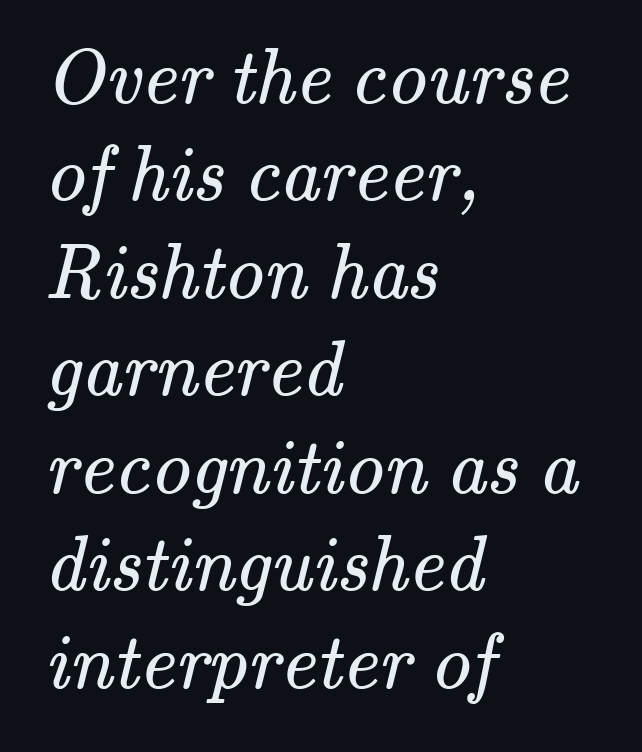
Q: Is the text bold? A: No.
Q: Is the typeface a serif or a sans-serif typeface? A: Serif.
Q: Is the text underlined? A: No.
Q: How is the paragraph aligned? A: Left-aligned.
Q: Is the spacing between letters normal or unusually wide? A: Normal.
Q: Is the spacing between lines tight, normal or loose? A: Normal.
Q: Width (condensed, normal, or wide)? A: Normal.
Q: Stroke contrast? A: Medium.
Q: x-height? A: Small.
Q: Monospaced? A: No.
